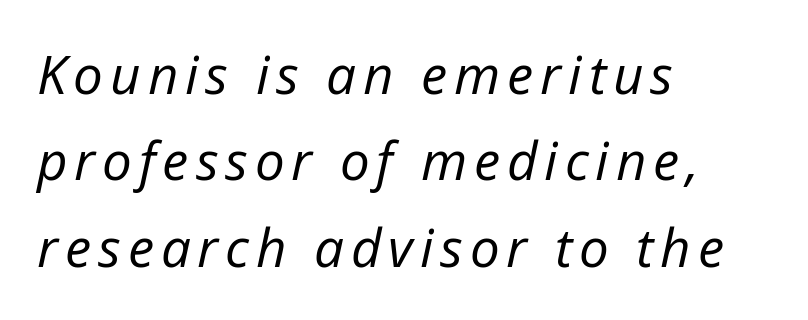
Q: Is the text bold? A: No.
Q: Is the text italic (slanted)? A: Yes, it leans right by about 12 degrees.
Q: Is the text underlined? A: No.
Q: How is the paragraph aligned? A: Left-aligned.
Q: Is the spacing between lines tight, normal or loose? A: Normal.
Q: Width (condensed, normal, or wide)? A: Normal.
Q: Stroke contrast? A: Low.
Q: x-height? A: Medium.
Q: Monospaced? A: No.
